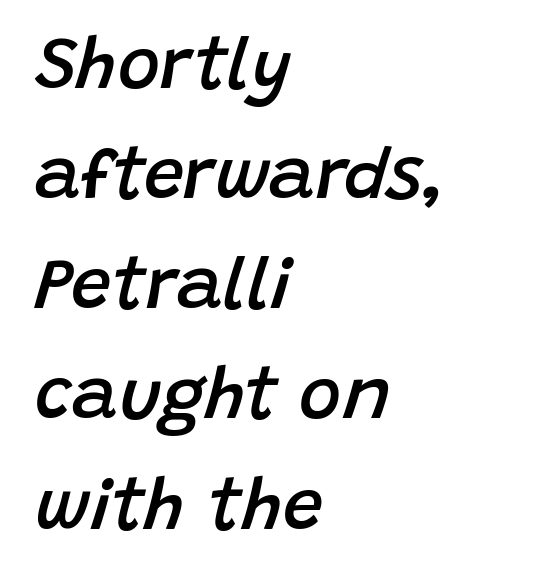
{"italic": "yes", "lean": "right", "slant_degrees": 15, "bold": "semi", "weight": "semibold", "width": "normal", "stroke_contrast": "low", "x_height": "large", "monospaced": "no", "underline": "no", "align": "left", "line_spacing": "normal", "line_spacing_ratio": 1.53, "letter_spacing": "normal", "letter_spacing_em": 0.0, "glyph_px": 72}
